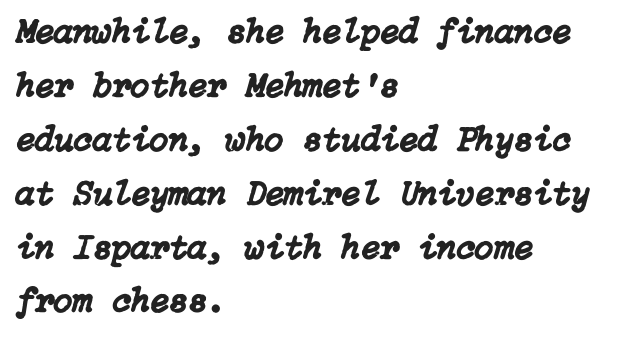
Students, observe: this is what conventionally led text looks like. The letters sit at their default tracking, neither squeezed nor spread. The typography opts for an oblique posture over an upright one. Casual observation: everything's shoved over to the left.
